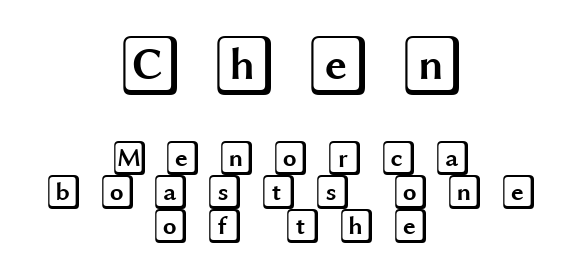
The image shows 61 px wide type, upright; set centered, tight line spacing (0.98x), unusually wide letter spacing (+0.44 em), not underlined; the first (top) block is 1.74x larger; a large x-height.
